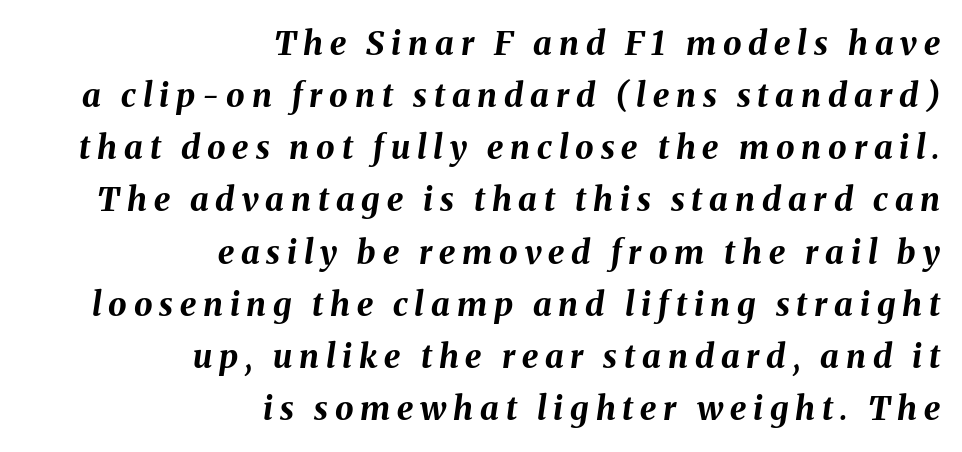
{"italic": "yes", "lean": "right", "slant_degrees": 8, "bold": "yes", "weight": "bold", "width": "normal", "stroke_contrast": "medium", "x_height": "medium", "monospaced": "no", "underline": "no", "align": "right", "line_spacing": "normal", "line_spacing_ratio": 1.58, "letter_spacing": "wide", "letter_spacing_em": 0.21, "glyph_px": 33}
